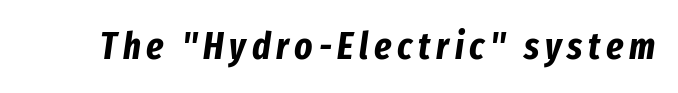
Set as a true bold cut, around the 700 mark. Descenders hang freely into open space. Notice how the stems are inclined rather than vertical — that's the hallmark of italics. Think of a printed novel: that variable character pitch is what you see here.
